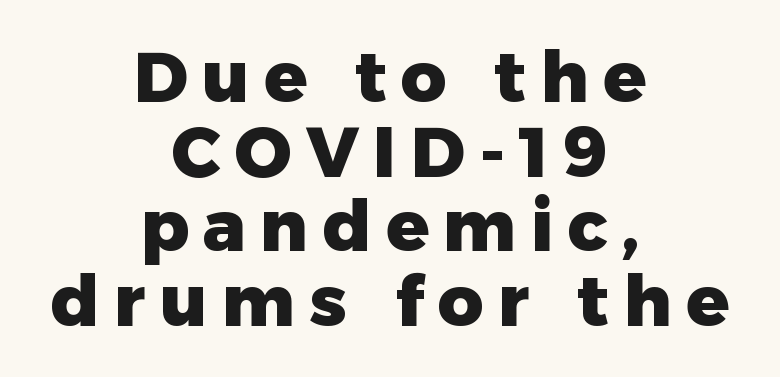
The rendering uses natural spacing where letterforms have individual widths. Does the copy run flush right? No — it is centered line by line. Regarding serifs, this sample does without them. How are the letters spaced? Widely, with obvious added tracking. The leading is snug, giving the passage a crowded texture. Words float on clear page, feet unadorned.
